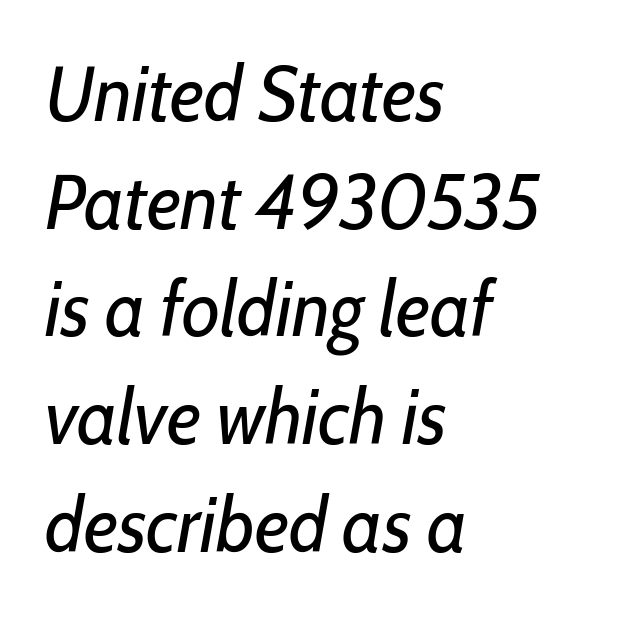
The image shows 78 px regular-weight, condensed type, italic (leaning right); set left-aligned, normal line spacing (1.38x), normal letter spacing, not underlined; low stroke contrast and a medium x-height.
